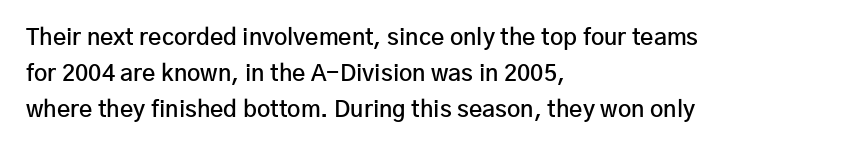
Q: Is the text bold? A: Semi-bold.
Q: Is the text italic (slanted)? A: No, it is upright.
Q: Is the text underlined? A: No.
Q: How is the paragraph aligned? A: Left-aligned.
Q: Is the spacing between letters normal or unusually wide? A: Normal.
Q: Is the spacing between lines tight, normal or loose? A: Normal.
